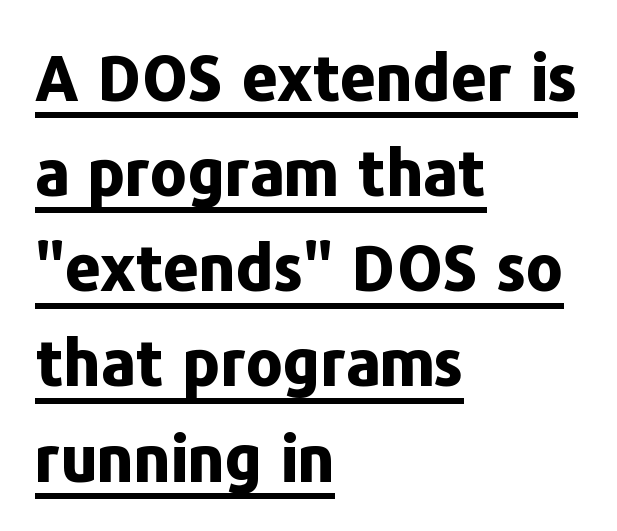
{"serif": "no", "italic": "no", "bold": "yes", "weight": "bold", "width": "normal", "stroke_contrast": "low", "x_height": "medium", "monospaced": "no", "underline": "yes", "align": "left", "line_spacing": "normal", "line_spacing_ratio": 1.51, "letter_spacing": "normal", "letter_spacing_em": 0.0, "glyph_px": 63}
